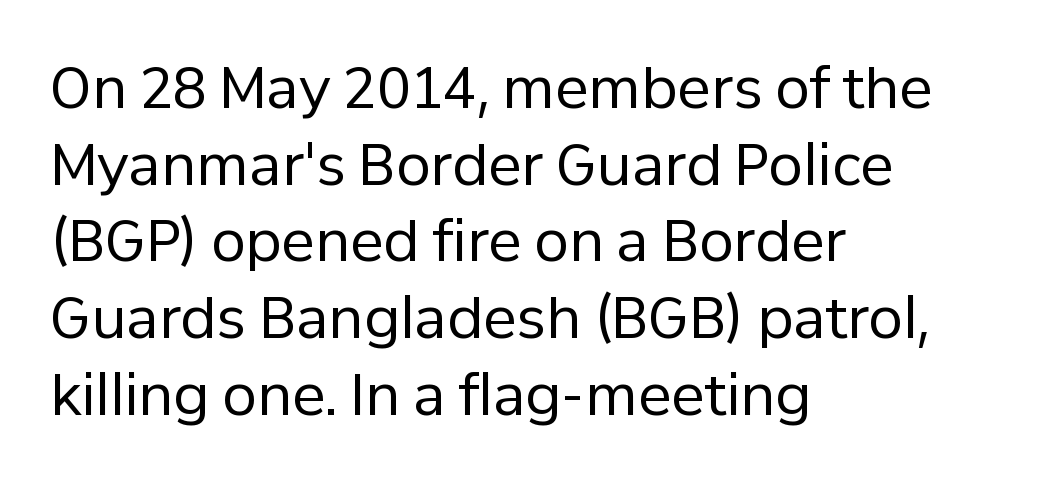
{"serif": "no", "italic": "no", "bold": "no", "weight": "regular", "width": "normal", "stroke_contrast": "low", "x_height": "medium", "monospaced": "no", "underline": "no", "align": "left", "line_spacing": "normal", "line_spacing_ratio": 1.37, "letter_spacing": "normal", "letter_spacing_em": 0.0, "glyph_px": 56}
